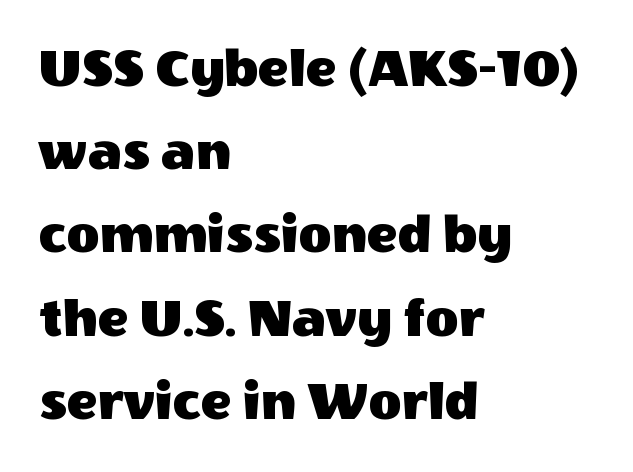
{"serif": "no", "italic": "no", "width": "normal", "x_height": "large", "monospaced": "no", "underline": "no", "align": "left", "line_spacing": "normal", "line_spacing_ratio": 1.46, "letter_spacing": "normal", "letter_spacing_em": 0.0, "glyph_px": 57}
